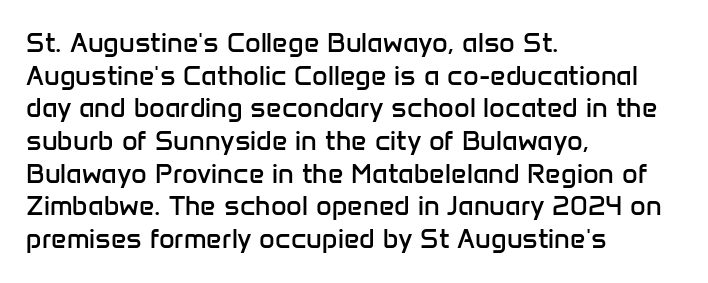
What stands out about the letter spacing? Nothing — it is the standard amount. This is not heavy type; no bold has been used. Just letters on the line, the space beneath them empty. Notice how the stems are strictly vertical — no italics here. This rendering uses left alignment, leaving the right contour irregular.
